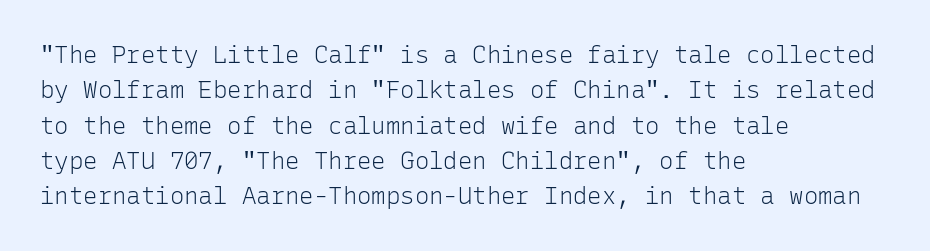
Tracking value appears to be zero — textbook default spacing. Posture: straight, roman, zero tilt. Leftover space on each line is placed entirely after the last word. This is not heavy type; no bold has been used.
